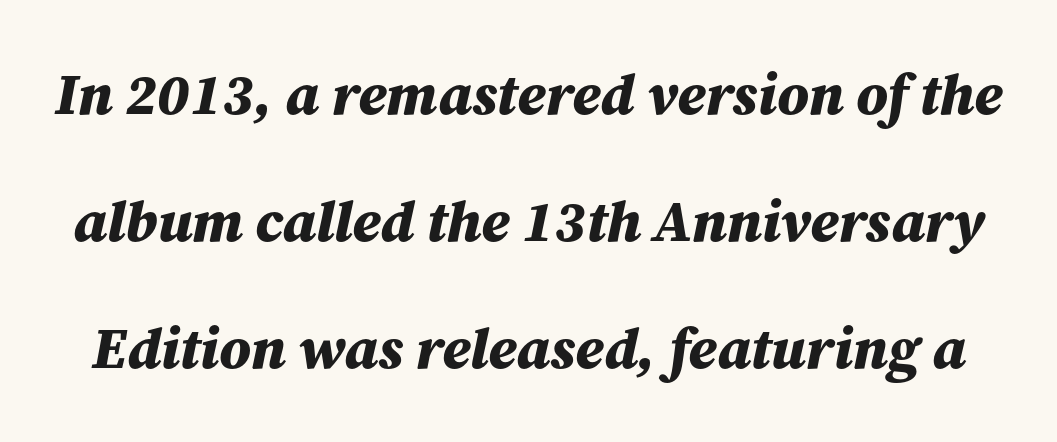
The image shows 58 px bold type, italic (leaning right); set loose line spacing (2.19x), normal letter spacing, not underlined; medium stroke contrast and a medium x-height.
